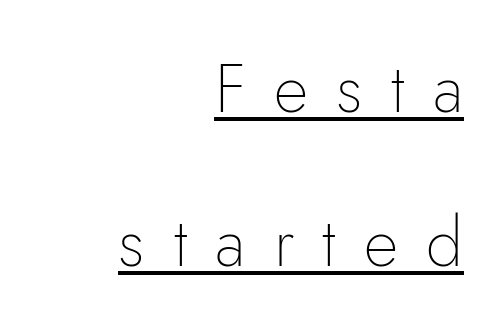
Q: Is the text bold? A: No.
Q: Is the text italic (slanted)? A: No, it is upright.
Q: Is the typeface a serif or a sans-serif typeface? A: Sans-serif.
Q: Is the text underlined? A: Yes.
Q: How is the paragraph aligned? A: Right-aligned.
Q: Is the spacing between letters normal or unusually wide? A: Unusually wide.
Q: Is the spacing between lines tight, normal or loose? A: Loose.
Q: Width (condensed, normal, or wide)? A: Normal.
Q: Stroke contrast? A: Low.
Q: x-height? A: Small.
Q: Monospaced? A: No.
